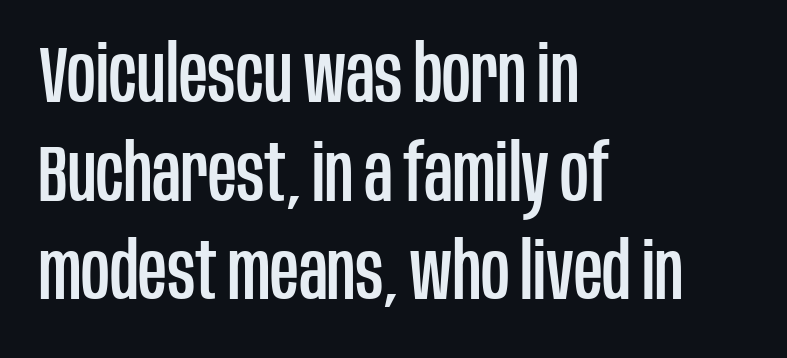
The image shows 79 px condensed sans-serif type, upright; set left-aligned, normal line spacing (1.25x), normal letter spacing, not underlined; low stroke contrast and a large x-height.
